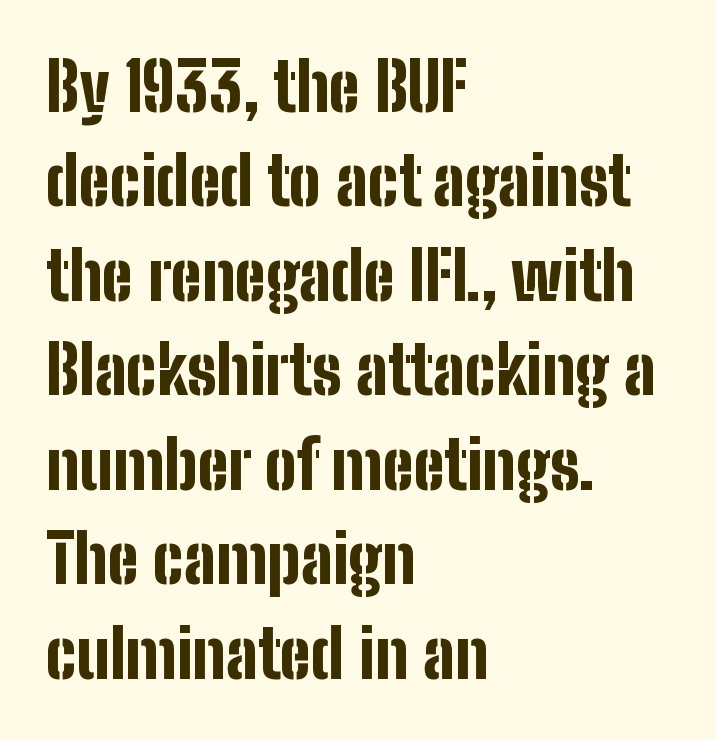
The image shows 67 px bold, condensed sans-serif type, upright; set left-aligned, normal line spacing (1.41x), normal letter spacing, not underlined; low stroke contrast and a medium x-height.
